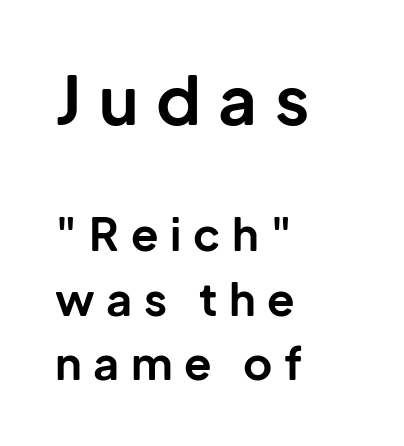
The image shows 67 px bold sans-serif type, upright; set left-aligned, normal line spacing (1.43x), unusually wide letter spacing (+0.26 em), not underlined; the first (top) block is 1.49x larger; low stroke contrast and a medium x-height.
